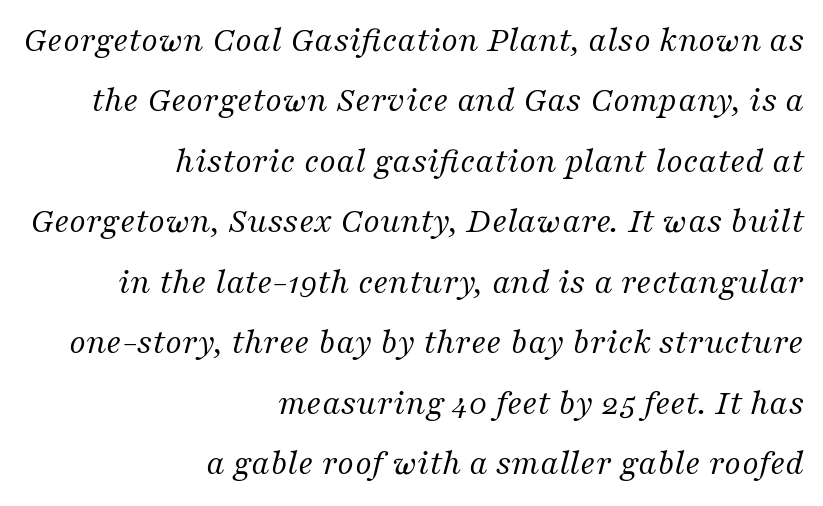
Stroke thickness stays within the range of a standard reading face or lighter. To sum up the face: it has serifs. What stands out about the letter spacing? Nothing — it is the standard amount. Slant detected: the letters are inclined.
